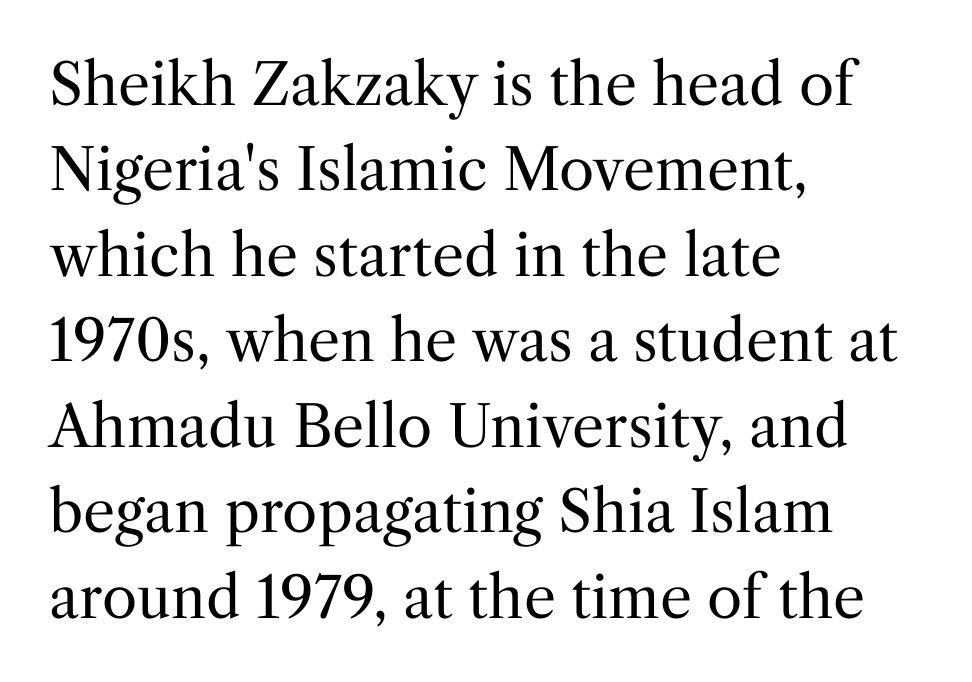
{"serif": "yes", "italic": "no", "bold": "no", "weight": "regular", "width": "normal", "stroke_contrast": "medium", "x_height": "medium", "monospaced": "no", "underline": "no", "align": "left", "line_spacing": "normal", "line_spacing_ratio": 1.5, "letter_spacing": "normal", "letter_spacing_em": 0.0, "glyph_px": 57}
